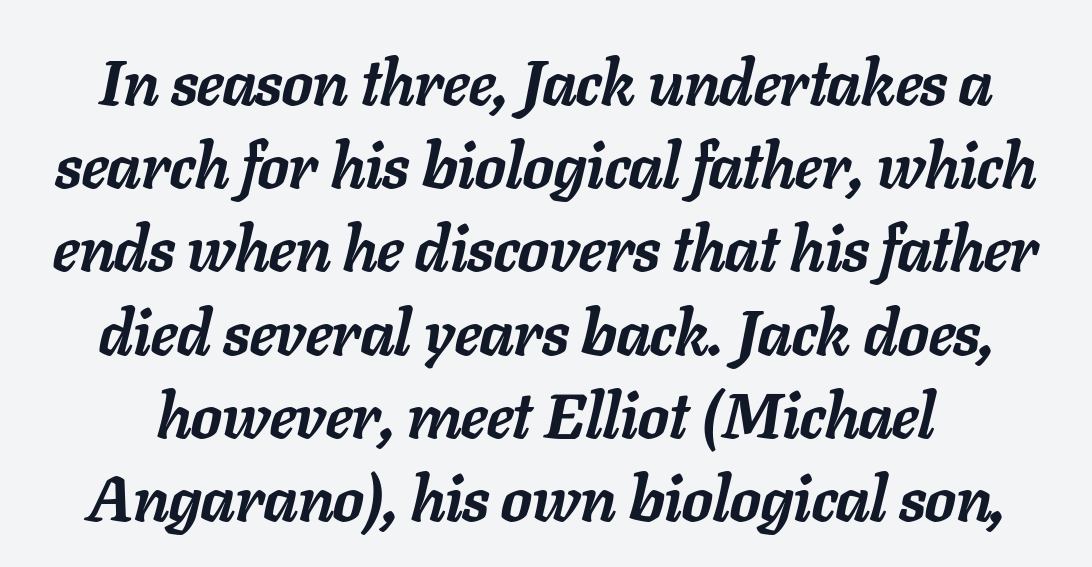
The image shows 64 px semibold type, italic (leaning right); set normal line spacing (1.3x), normal letter spacing, not underlined; low stroke contrast and a medium x-height.
